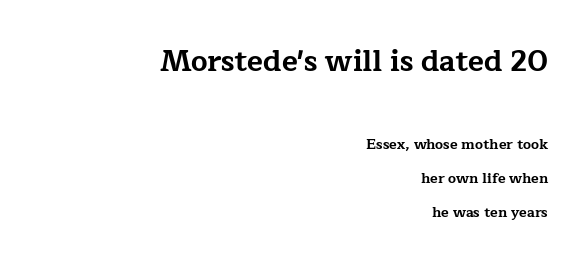
The image shows 29 px bold, wide serif type, upright; set right-aligned, loose line spacing (2.46x), normal letter spacing, not underlined; the first (top) block is 2.07x larger; low stroke contrast and a medium x-height.
